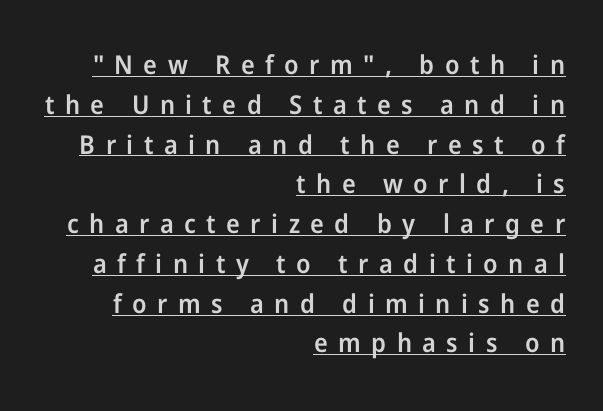
{"italic": "no", "bold": "semi", "underline": "yes", "align": "right", "line_spacing": "normal", "line_spacing_ratio": 1.53, "letter_spacing": "wide", "letter_spacing_em": 0.4, "glyph_px": 26}
